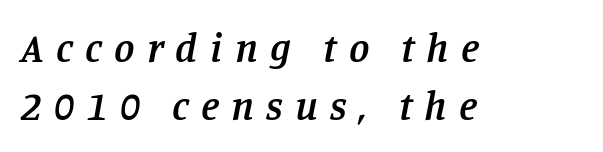
Compared with a centered layout, this one pins lines to the left instead. The line-height multiplier appears to be the usual default. The lettering tilts uniformly, giving the passage an italic look. Does extra space separate the letters? Yes, quite a lot of it. Anything drawn beneath the words? Only blank space. Each letter's strokes conclude with small projecting serifs.
